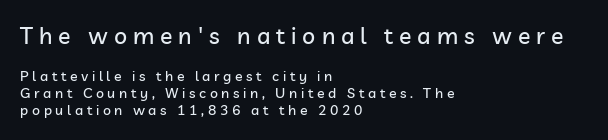
{"italic": "no", "underline": "no", "align": "left", "line_spacing_ratio": 1.21, "letter_spacing": "wide", "letter_spacing_em": 0.26, "larger_block": "first", "size_ratio": 1.64, "glyph_px": 23}
